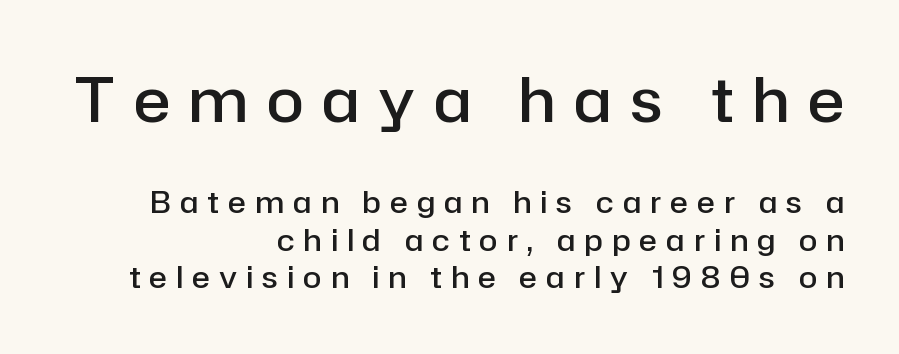
Q: Is the text bold? A: Semi-bold.
Q: Is the text italic (slanted)? A: No, it is upright.
Q: Is the typeface a serif or a sans-serif typeface? A: Sans-serif.
Q: Is the text underlined? A: No.
Q: How is the paragraph aligned? A: Right-aligned.
Q: Is the spacing between letters normal or unusually wide? A: Unusually wide.
Q: Is the spacing between lines tight, normal or loose? A: Normal.
Q: Which block of text is set in a larger size, the first (top) or the second (bottom)? A: The first (top) one.
Q: Width (condensed, normal, or wide)? A: Normal.
Q: Stroke contrast? A: Low.
Q: x-height? A: Medium.
Q: Monospaced? A: No.
